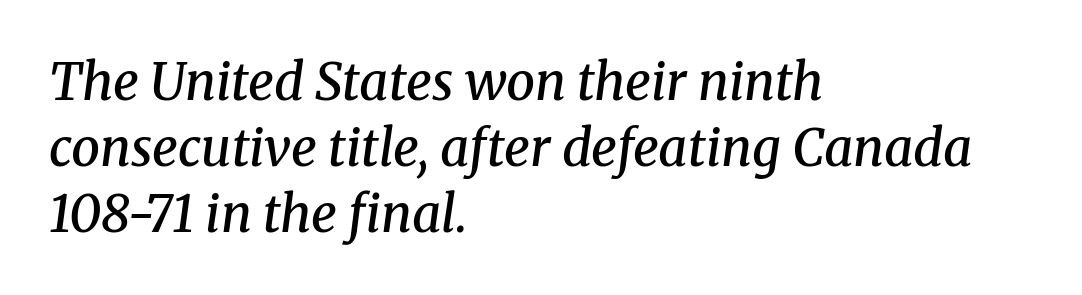
The image shows 51 px semibold serif type, italic (leaning right); set left-aligned, normal line spacing (1.29x), normal letter spacing, not underlined; medium stroke contrast and a medium x-height.
